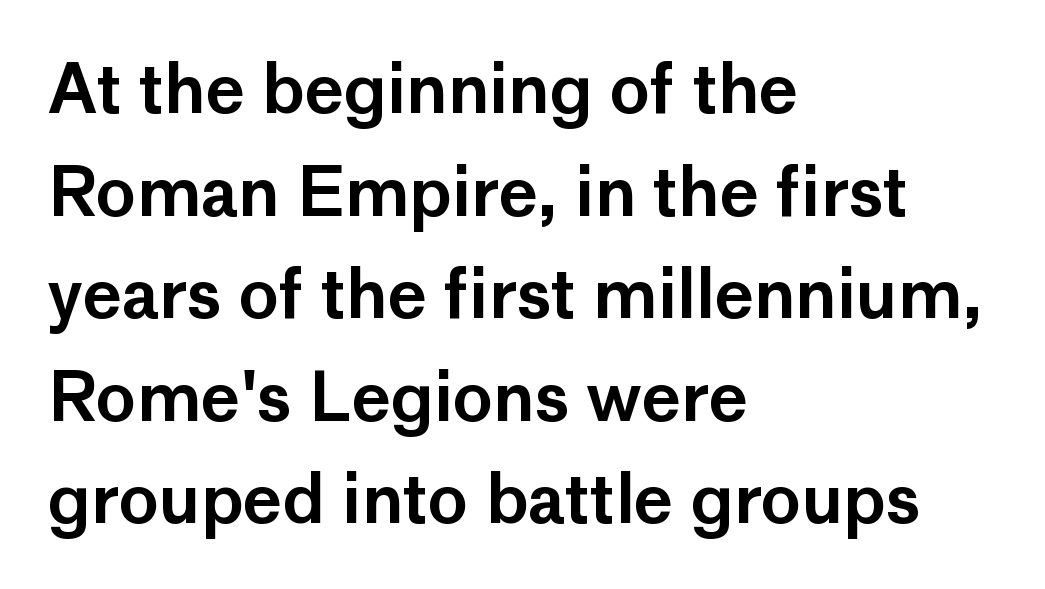
Q: Is the text italic (slanted)? A: No, it is upright.
Q: Is the typeface a serif or a sans-serif typeface? A: Sans-serif.
Q: Is the text underlined? A: No.
Q: How is the paragraph aligned? A: Left-aligned.
Q: Is the spacing between letters normal or unusually wide? A: Normal.
Q: Is the spacing between lines tight, normal or loose? A: Normal.
Q: Width (condensed, normal, or wide)? A: Normal.
Q: Stroke contrast? A: Low.
Q: x-height? A: Medium.
Q: Monospaced? A: No.
